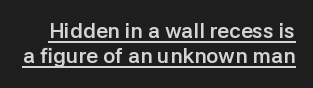
{"italic": "no", "bold": "yes", "underline": "yes", "line_spacing_ratio": 1.21, "letter_spacing": "normal", "letter_spacing_em": 0.0, "glyph_px": 21}
